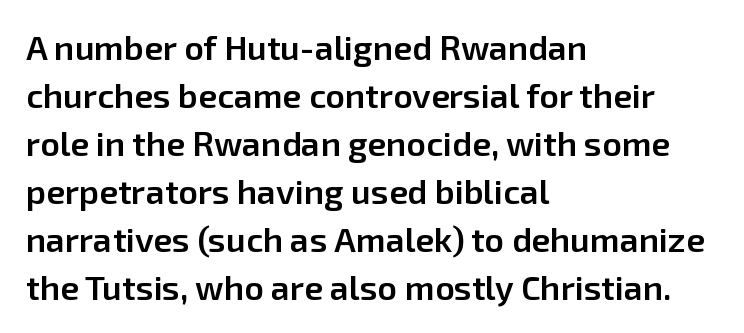
Q: Is the text bold? A: Semi-bold.
Q: Is the text italic (slanted)? A: No, it is upright.
Q: Is the typeface a serif or a sans-serif typeface? A: Sans-serif.
Q: Is the text underlined? A: No.
Q: How is the paragraph aligned? A: Left-aligned.
Q: Is the spacing between letters normal or unusually wide? A: Normal.
Q: Is the spacing between lines tight, normal or loose? A: Normal.
Q: Width (condensed, normal, or wide)? A: Normal.
Q: Stroke contrast? A: Low.
Q: x-height? A: Medium.
Q: Monospaced? A: No.
